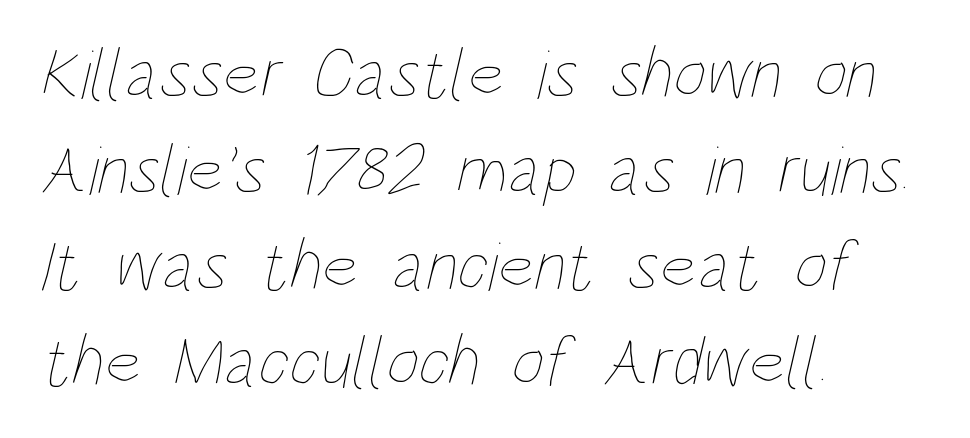
Q: Is the text bold? A: No.
Q: Is the text underlined? A: No.
Q: How is the paragraph aligned? A: Left-aligned.
Q: Is the spacing between letters normal or unusually wide? A: Normal.
Q: Is the spacing between lines tight, normal or loose? A: Normal.
Q: Width (condensed, normal, or wide)? A: Condensed.
Q: Stroke contrast? A: Low.
Q: x-height? A: Large.
Q: Monospaced? A: No.
